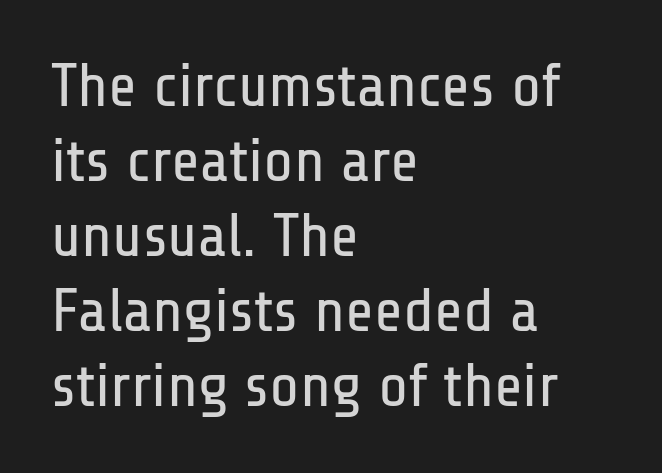
The image shows 62 px regular-weight, condensed sans-serif type, upright; set left-aligned, line spacing 1.21x, normal letter spacing, not underlined; low stroke contrast and a medium x-height.
